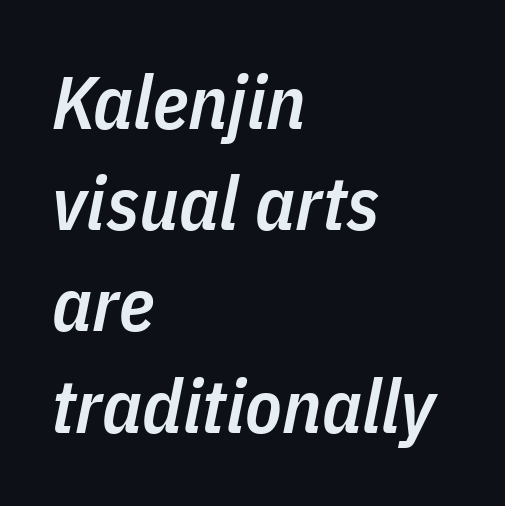
{"italic": "yes", "lean": "right", "slant_degrees": 11, "bold": "semi", "weight": "semibold", "width": "condensed", "stroke_contrast": "low", "x_height": "medium", "monospaced": "no", "underline": "no", "align": "left", "line_spacing": "normal", "line_spacing_ratio": 1.35, "letter_spacing": "normal", "letter_spacing_em": 0.0, "glyph_px": 75}
